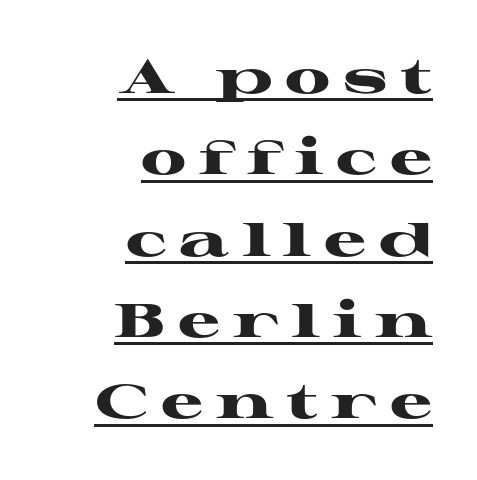
{"serif": "yes", "italic": "no", "bold": "yes", "weight": "heavy", "width": "wide", "stroke_contrast": "high", "x_height": "medium", "monospaced": "no", "underline": "yes", "align": "right", "line_spacing_ratio": 1.73, "letter_spacing": "wide", "letter_spacing_em": 0.28, "glyph_px": 47}
